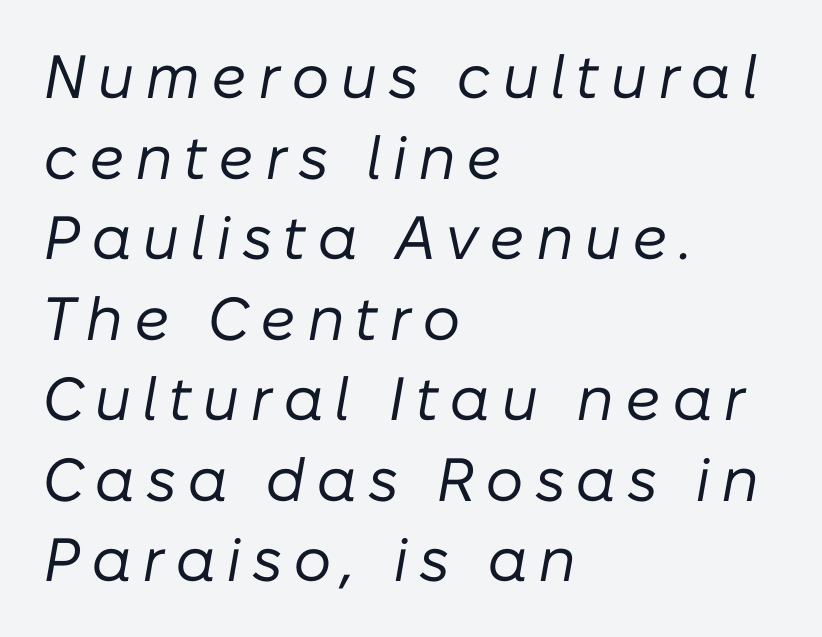
{"italic": "yes", "lean": "right", "slant_degrees": 10, "bold": "no", "weight": "regular", "width": "normal", "stroke_contrast": "low", "x_height": "medium", "monospaced": "no", "underline": "no", "align": "left", "line_spacing": "normal", "line_spacing_ratio": 1.32, "glyph_px": 61}
